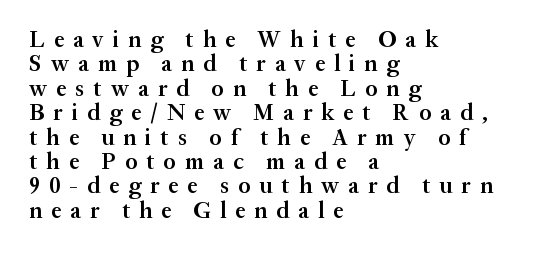
The image shows 23 px text type, upright; set left-aligned, tight line spacing (1.06x), unusually wide letter spacing (+0.39 em), not underlined.
